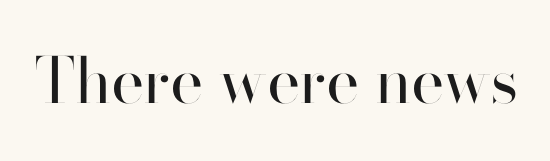
Q: Is the text bold? A: No.
Q: Is the text italic (slanted)? A: No, it is upright.
Q: Is the typeface a serif or a sans-serif typeface? A: Sans-serif.
Q: Is the text underlined? A: No.
Q: Is the spacing between letters normal or unusually wide? A: Normal.
Q: Width (condensed, normal, or wide)? A: Normal.
Q: Stroke contrast? A: High.
Q: x-height? A: Small.
Q: Monospaced? A: No.
